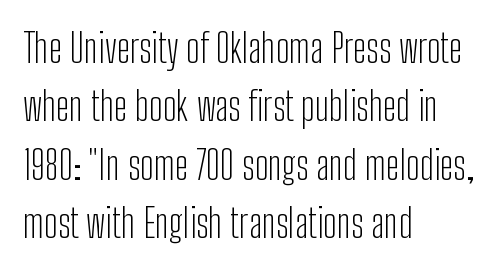
The image shows 40 px light, condensed sans-serif type, upright; set left-aligned, normal line spacing (1.46x), normal letter spacing, not underlined; low stroke contrast and a medium x-height.
